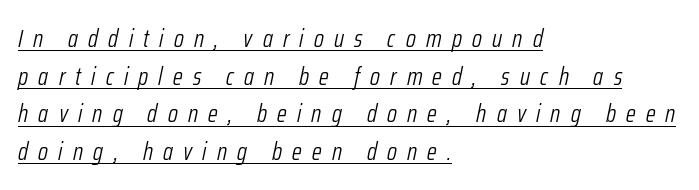
Q: Is the text bold? A: No.
Q: Is the text italic (slanted)? A: Yes, it leans right by about 12 degrees.
Q: Is the text underlined? A: Yes.
Q: How is the paragraph aligned? A: Left-aligned.
Q: Is the spacing between letters normal or unusually wide? A: Unusually wide.
Q: Is the spacing between lines tight, normal or loose? A: Normal.
